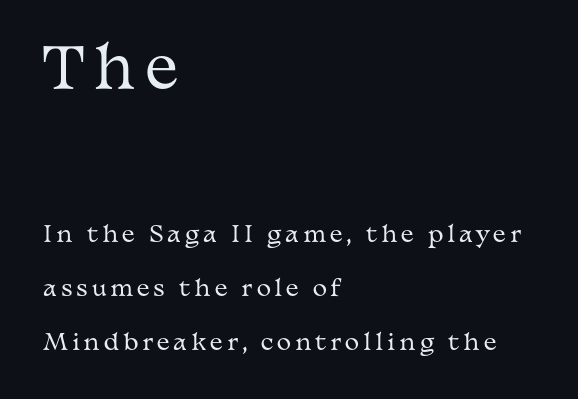
{"serif": "yes", "italic": "no", "bold": "no", "weight": "regular", "width": "wide", "stroke_contrast": "medium", "x_height": "medium", "monospaced": "no", "underline": "no", "align": "left", "line_spacing": "loose", "line_spacing_ratio": 2.44, "larger_block": "first", "size_ratio": 2.55, "glyph_px": 56}
